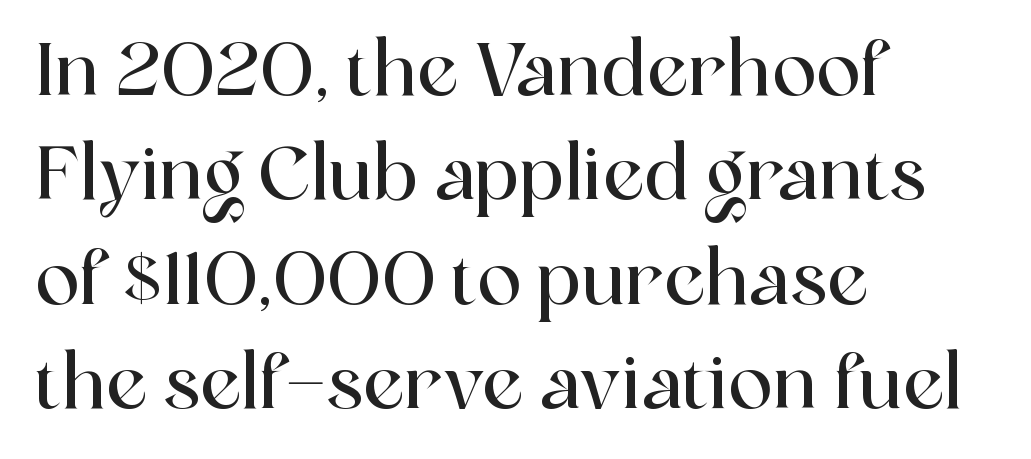
Rule under the text: the space is simply empty. Leading matches the norm, producing a regular column. Here the glyphs are tracked normally, forming tight word shapes. Here the designer chose a conventional face with non-uniform glyph widths. When letters stand straight like this, we call the style roman or upright.
